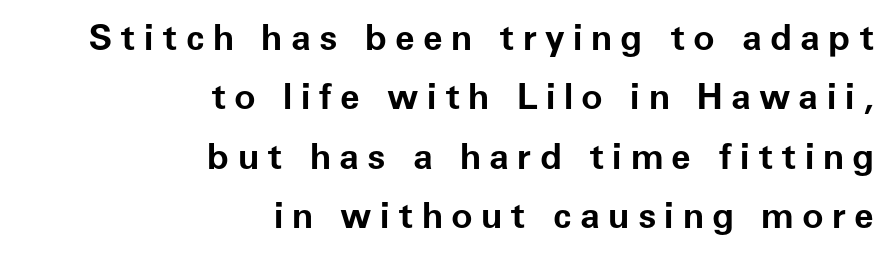
Note the varied advance widths — an 'i' is clearly narrower than an 'm'. Stroke thickness is high; the sample reads as a true bold. The paragraph has a hard right edge and a soft left edge. It's the straight-up-and-down kind of type. Check under the words: just untouched page.
